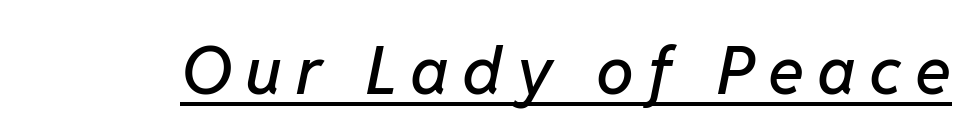
Each letter keeps its own natural width here, so spacing adapts to shape. Quick note: italic. The gaps between neighbouring characters are conspicuously large. The typesetter has applied underlining to the passage shown.
